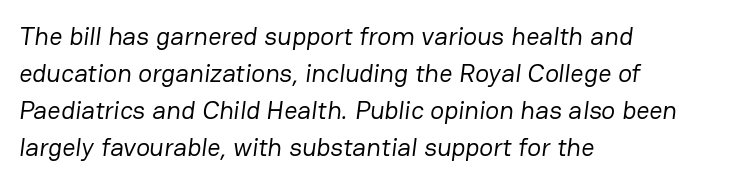
Q: Is the text bold? A: No.
Q: Is the text underlined? A: No.
Q: How is the paragraph aligned? A: Left-aligned.
Q: Is the spacing between letters normal or unusually wide? A: Normal.
Q: Is the spacing between lines tight, normal or loose? A: Normal.
